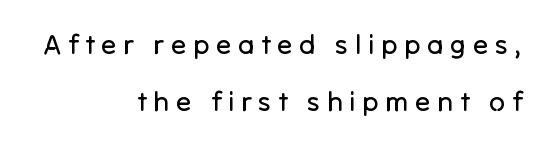
Posture: straight, roman, zero tilt. The lines are spread far apart with generous leading. Font category for this specimen: sans-serif. This rendering uses right alignment, leaving the left contour irregular.
